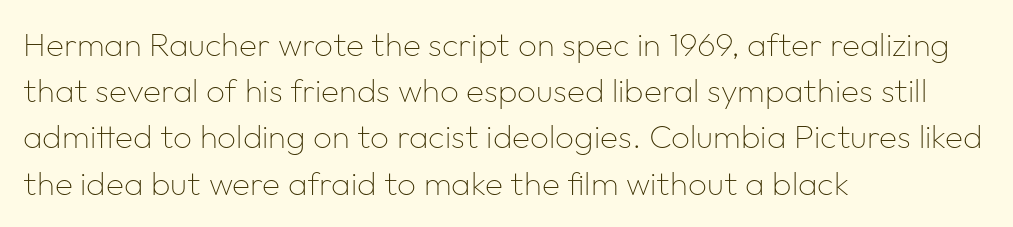
Bold? No — there's no thickening of the strokes. Beneath every word, the page is bare. Each letter keeps its own natural width here, so spacing adapts to shape. What kind of face is this? One without serifs — a sans.
